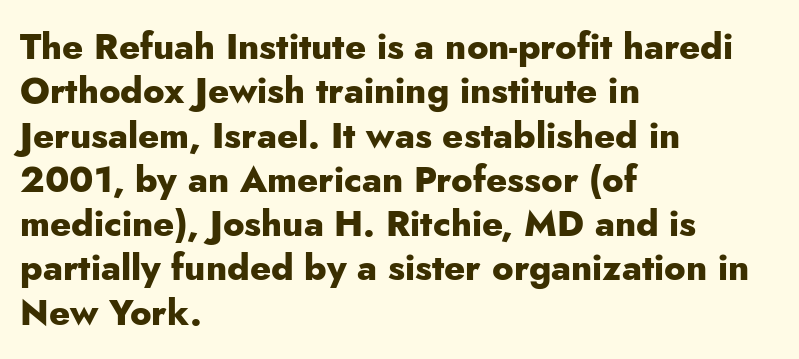
The face used here is a sans, in the tradition of grotesques and geometrics. Horizontal alignment here is leftward, the default for most running prose. Is this a fixed-width face? No — the glyphs have proportional, varying widths. Every letter is thick-stroked: bold, no question.
